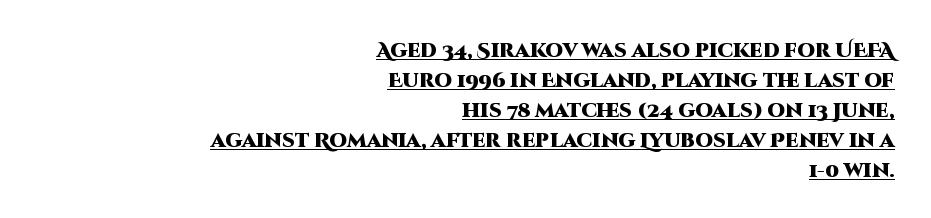
{"italic": "no", "bold": "yes", "underline": "yes", "align": "right", "line_spacing": "normal", "line_spacing_ratio": 1.5, "letter_spacing": "normal", "letter_spacing_em": 0.0, "glyph_px": 20}
